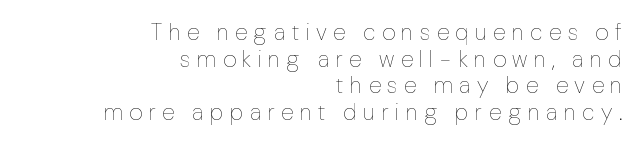
Q: Is the text bold? A: No.
Q: Is the text italic (slanted)? A: No, it is upright.
Q: Is the text underlined? A: No.
Q: How is the paragraph aligned? A: Right-aligned.
Q: Is the spacing between letters normal or unusually wide? A: Unusually wide.
